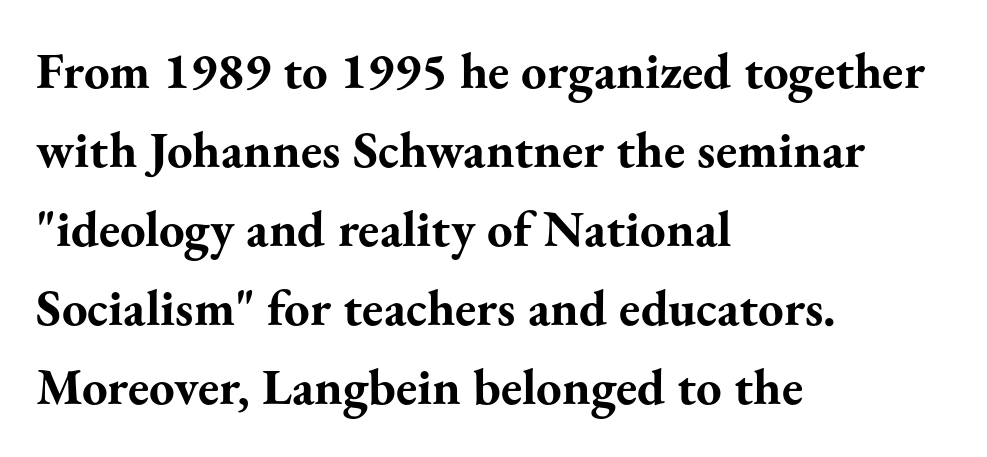
{"serif": "yes", "italic": "no", "bold": "yes", "weight": "bold", "width": "normal", "stroke_contrast": "medium", "x_height": "small", "monospaced": "no", "underline": "no", "align": "left", "line_spacing": "normal", "line_spacing_ratio": 1.55, "letter_spacing": "normal", "letter_spacing_em": 0.0, "glyph_px": 51}
